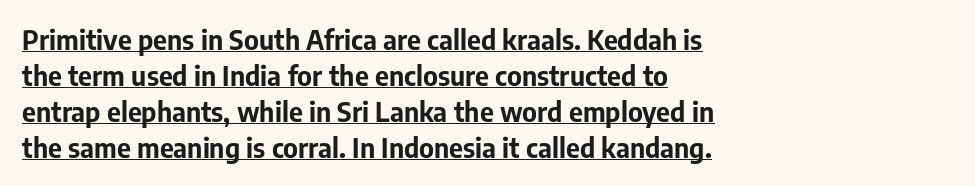
Q: Is the text bold? A: Yes.
Q: Is the text italic (slanted)? A: No, it is upright.
Q: Is the text underlined? A: Yes.
Q: How is the paragraph aligned? A: Left-aligned.
Q: Is the spacing between letters normal or unusually wide? A: Normal.
Q: Is the spacing between lines tight, normal or loose? A: Normal.
